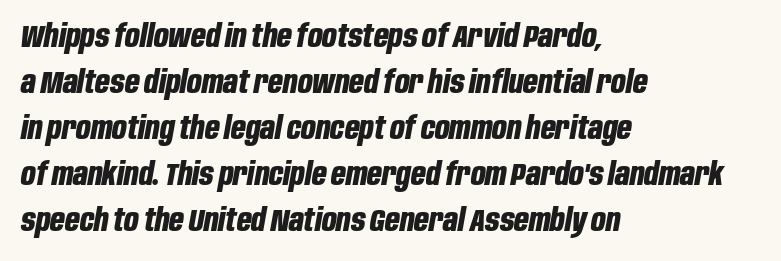
Q: Is the text bold? A: Yes.
Q: Is the text italic (slanted)? A: Yes, it leans right by about 10 degrees.
Q: Is the text underlined? A: No.
Q: How is the paragraph aligned? A: Left-aligned.
Q: Is the spacing between letters normal or unusually wide? A: Normal.
Q: Is the spacing between lines tight, normal or loose? A: Normal.
Q: Width (condensed, normal, or wide)? A: Condensed.
Q: Stroke contrast? A: Low.
Q: x-height? A: Large.
Q: Monospaced? A: No.
